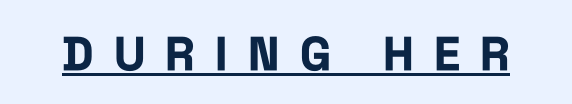
Q: Is the text bold? A: Yes.
Q: Is the text italic (slanted)? A: No, it is upright.
Q: Is the typeface a serif or a sans-serif typeface? A: Sans-serif.
Q: Is the text underlined? A: Yes.
Q: Is the spacing between letters normal or unusually wide? A: Unusually wide.
Q: Width (condensed, normal, or wide)? A: Condensed.
Q: Stroke contrast? A: Low.
Q: x-height? A: Large.
Q: Monospaced? A: No.
